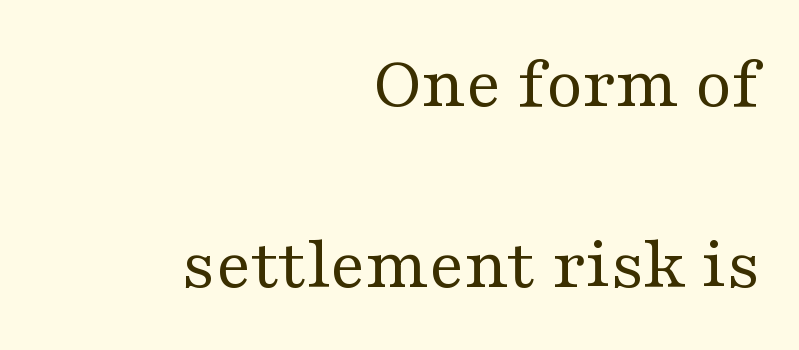
The image shows 75 px regular-weight, wide serif type, upright; set right-aligned, loose line spacing (2.41x), normal letter spacing, not underlined; medium stroke contrast and a medium x-height.
